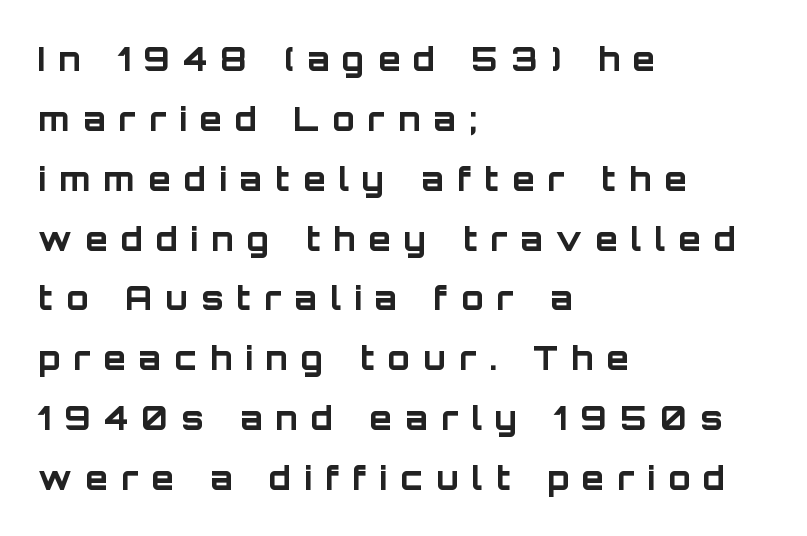
Q: Is the text bold? A: Yes.
Q: Is the text italic (slanted)? A: No, it is upright.
Q: Is the typeface a serif or a sans-serif typeface? A: Sans-serif.
Q: Is the text underlined? A: No.
Q: How is the paragraph aligned? A: Left-aligned.
Q: Is the spacing between letters normal or unusually wide? A: Unusually wide.
Q: Width (condensed, normal, or wide)? A: Normal.
Q: Stroke contrast? A: Low.
Q: x-height? A: Large.
Q: Monospaced? A: No.
